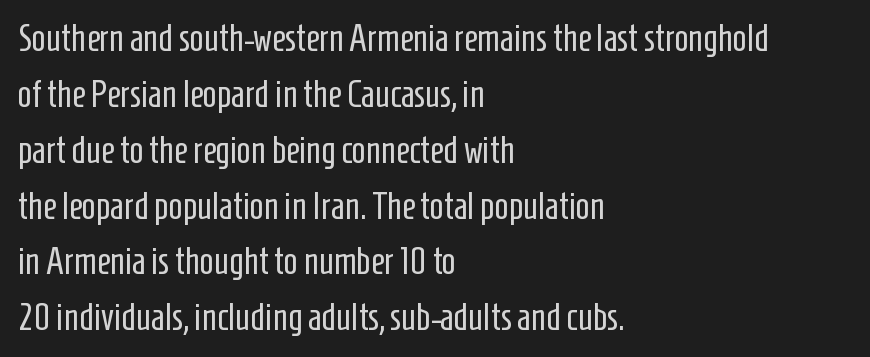
The image shows 37 px regular-weight, condensed sans-serif type, upright; set left-aligned, normal line spacing (1.51x), normal letter spacing, not underlined; low stroke contrast and a medium x-height.
